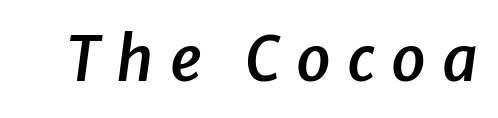
Q: Is the text bold? A: Semi-bold.
Q: Is the text italic (slanted)? A: Yes, it leans right by about 8 degrees.
Q: Is the text underlined? A: No.
Q: Is the spacing between letters normal or unusually wide? A: Unusually wide.
Q: Width (condensed, normal, or wide)? A: Normal.
Q: Stroke contrast? A: Low.
Q: x-height? A: Medium.
Q: Monospaced? A: No.
